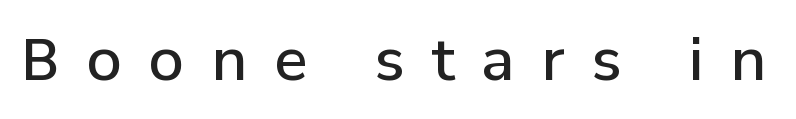
The image shows 57 px semibold sans-serif type, upright; set unusually wide letter spacing (+0.47 em), not underlined; low stroke contrast and a medium x-height.
